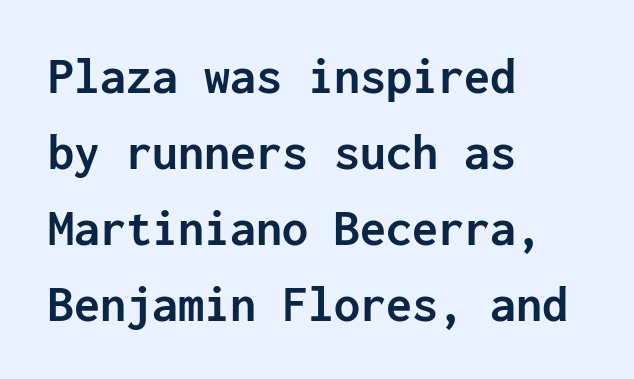
A dark, heavy texture on the line: the type is bold. These lines are composed in type without serifs. Regarding leading, the lines here are spaced in the standard way. Words appear dense and cohesive because spacing is normal. This is the regular roman posture of the typeface.
